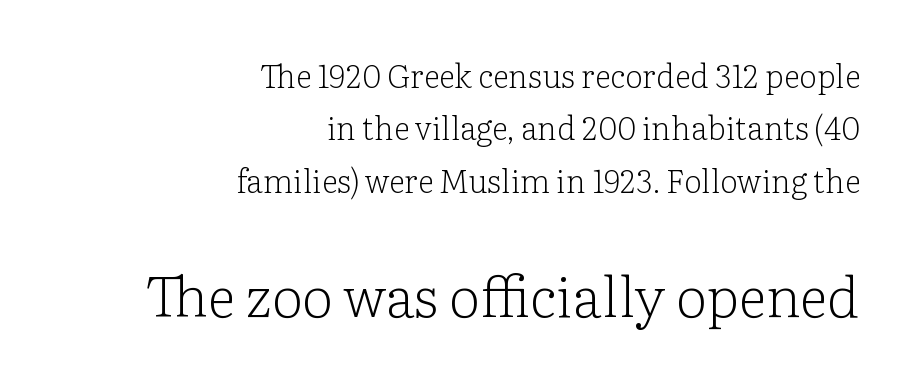
Q: Is the text bold? A: No.
Q: Is the text italic (slanted)? A: No, it is upright.
Q: Is the typeface a serif or a sans-serif typeface? A: Serif.
Q: Is the text underlined? A: No.
Q: How is the paragraph aligned? A: Right-aligned.
Q: Is the spacing between letters normal or unusually wide? A: Normal.
Q: Is the spacing between lines tight, normal or loose? A: Normal.
Q: Which block of text is set in a larger size, the first (top) or the second (bottom)? A: The second (bottom) one.
Q: Width (condensed, normal, or wide)? A: Normal.
Q: Stroke contrast? A: Low.
Q: x-height? A: Medium.
Q: Monospaced? A: No.
